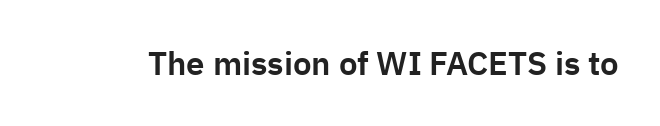
Is the letter spacing exaggerated? No — it looks like the ordinary default. A clean baseline with only descenders dipping below it. Is this a sans? Yes — the strokes have no serifs. Character widths vary here, with narrow letters taking less room than wide ones. Unlike italic type, these characters show no tilt at all.
